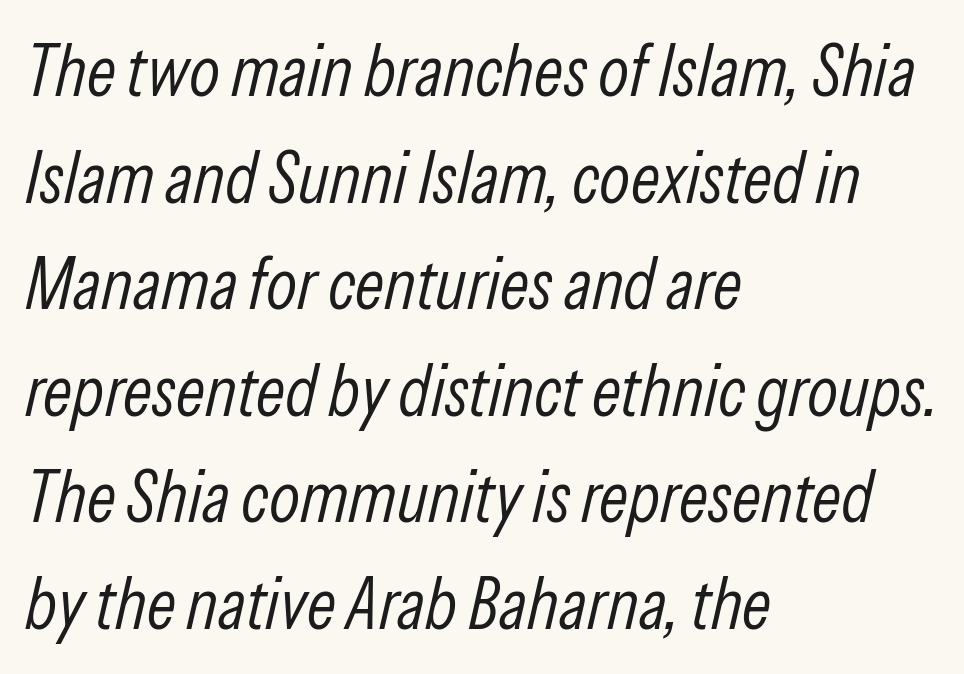
The image shows 72 px light, condensed type, italic (leaning right); set left-aligned, normal line spacing (1.48x), normal letter spacing, not underlined; low stroke contrast and a medium x-height.
